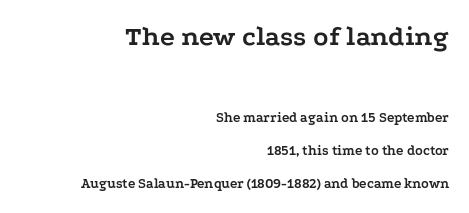
{"serif": "yes", "italic": "no", "bold": "yes", "weight": "semibold", "width": "wide", "stroke_contrast": "low", "x_height": "medium", "monospaced": "no", "underline": "no", "align": "right", "line_spacing": "loose", "line_spacing_ratio": 2.37, "letter_spacing": "normal", "letter_spacing_em": 0.0, "larger_block": "first", "size_ratio": 2.0, "glyph_px": 28}
